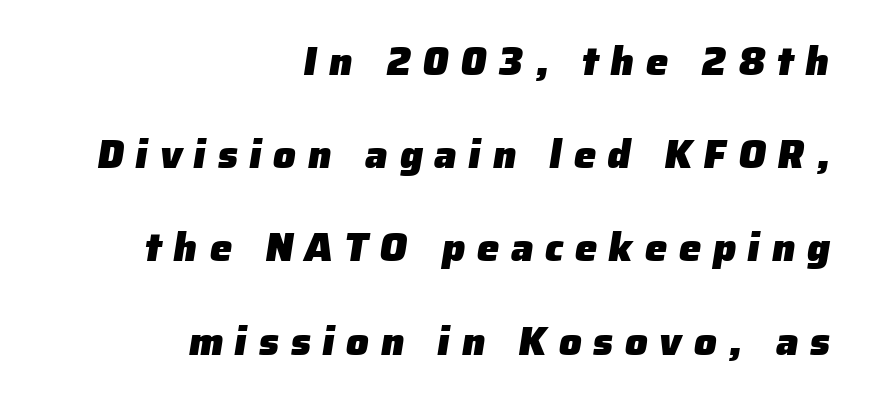
{"serif": "no", "bold": "yes", "weight": "heavy", "width": "normal", "stroke_contrast": "low", "x_height": "medium", "monospaced": "no", "underline": "no", "align": "right", "line_spacing": "loose", "line_spacing_ratio": 2.33, "letter_spacing": "wide", "letter_spacing_em": 0.29, "glyph_px": 40}
